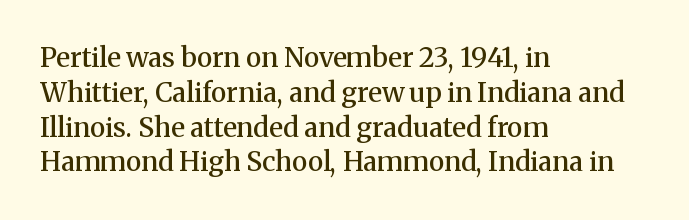
A bare baseline throughout the passage. A typesetter would mark this as roman, not italic. Leading: standard. Here the glyphs are tracked normally, forming tight word shapes.
